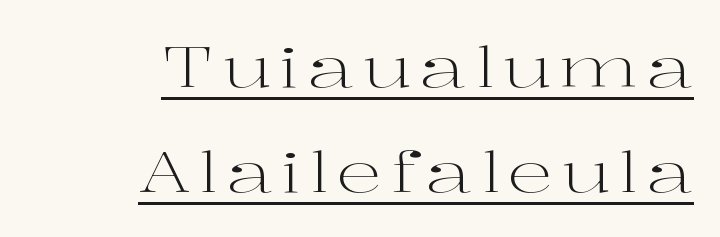
{"serif": "yes", "italic": "no", "bold": "no", "weight": "light", "width": "wide", "stroke_contrast": "high", "x_height": "medium", "monospaced": "no", "underline": "yes", "align": "right", "line_spacing_ratio": 1.84, "glyph_px": 57}
